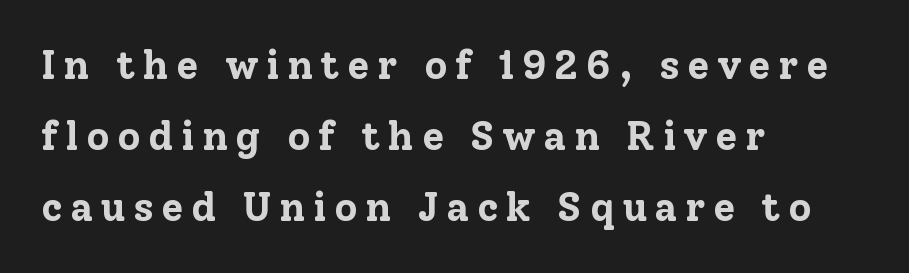
The image shows 40 px bold serif type, upright; set left-aligned, line spacing 1.78x, not underlined; low stroke contrast and a medium x-height.
